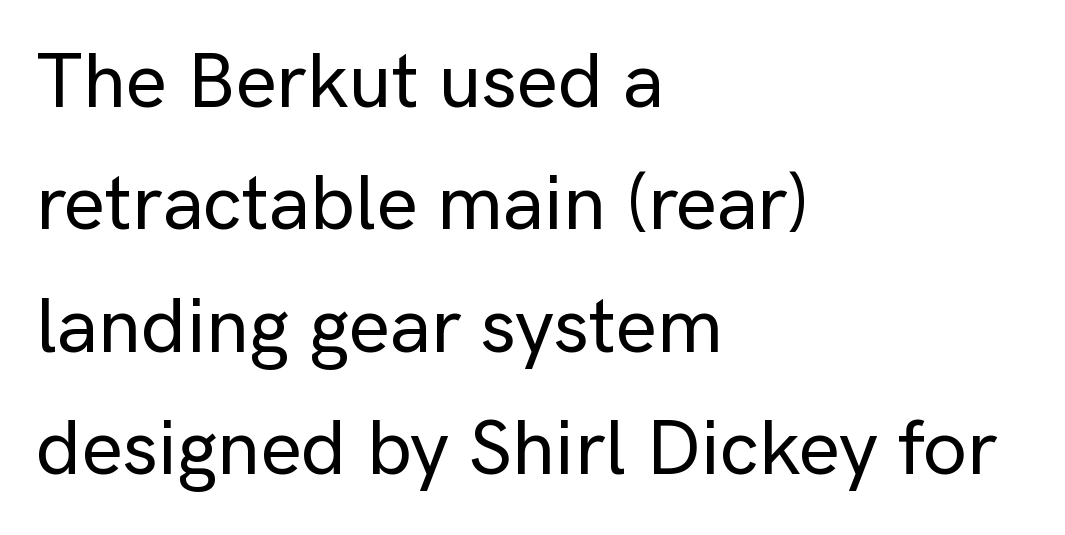
{"serif": "no", "italic": "no", "width": "normal", "stroke_contrast": "low", "x_height": "medium", "monospaced": "no", "underline": "no", "align": "left", "line_spacing": "normal", "line_spacing_ratio": 1.57, "letter_spacing": "normal", "letter_spacing_em": 0.0, "glyph_px": 78}
